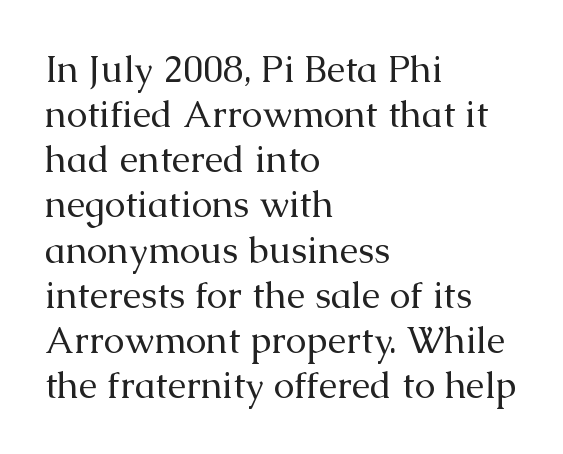
Q: Is the text bold? A: No.
Q: Is the text italic (slanted)? A: No, it is upright.
Q: Is the typeface a serif or a sans-serif typeface? A: Serif.
Q: Is the text underlined? A: No.
Q: How is the paragraph aligned? A: Left-aligned.
Q: Is the spacing between letters normal or unusually wide? A: Normal.
Q: Width (condensed, normal, or wide)? A: Normal.
Q: Stroke contrast? A: Medium.
Q: x-height? A: Medium.
Q: Monospaced? A: No.
